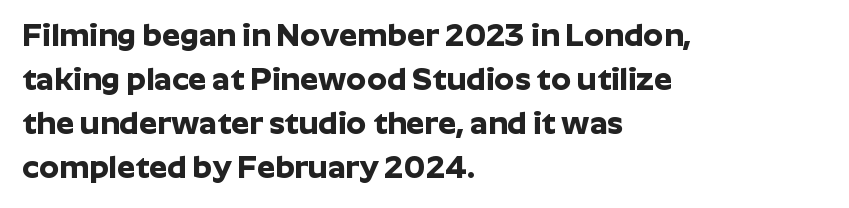
Q: Is the text bold? A: Yes.
Q: Is the text italic (slanted)? A: No, it is upright.
Q: Is the typeface a serif or a sans-serif typeface? A: Sans-serif.
Q: Is the text underlined? A: No.
Q: How is the paragraph aligned? A: Left-aligned.
Q: Is the spacing between letters normal or unusually wide? A: Normal.
Q: Is the spacing between lines tight, normal or loose? A: Normal.
Q: Width (condensed, normal, or wide)? A: Normal.
Q: Stroke contrast? A: Low.
Q: x-height? A: Medium.
Q: Monospaced? A: No.
